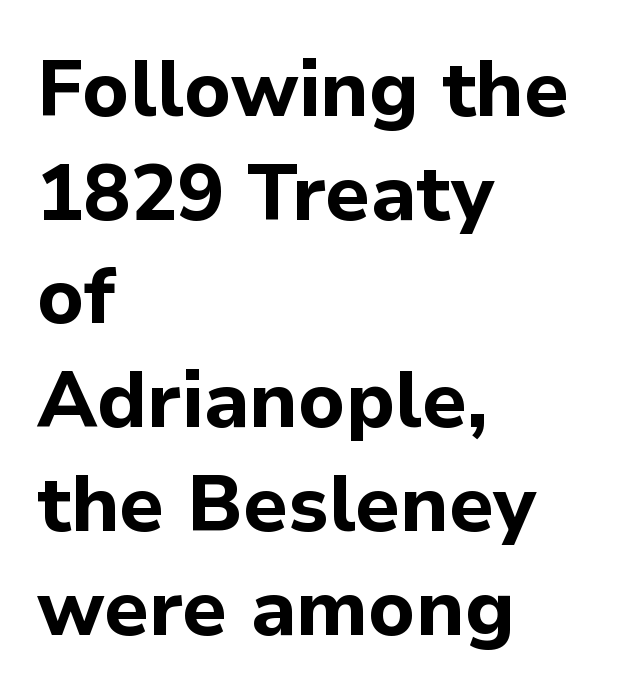
The image shows 78 px bold sans-serif type, upright; set left-aligned, normal line spacing (1.33x), normal letter spacing, not underlined; low stroke contrast and a medium x-height.
